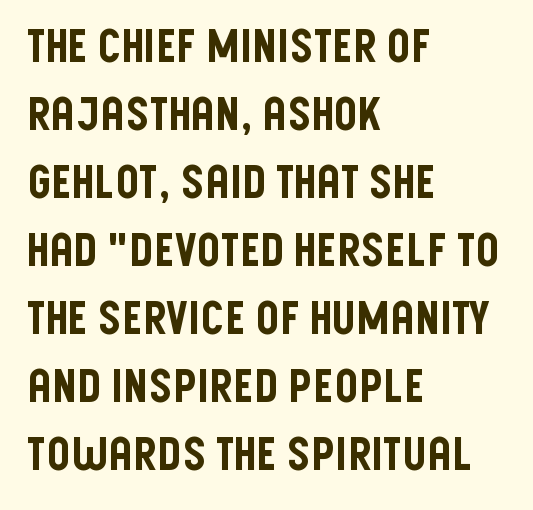
{"serif": "no", "italic": "no", "width": "condensed", "stroke_contrast": "low", "x_height": "large", "monospaced": "no", "underline": "no", "align": "left", "line_spacing": "normal", "line_spacing_ratio": 1.48, "letter_spacing": "normal", "letter_spacing_em": 0.0, "glyph_px": 46}
